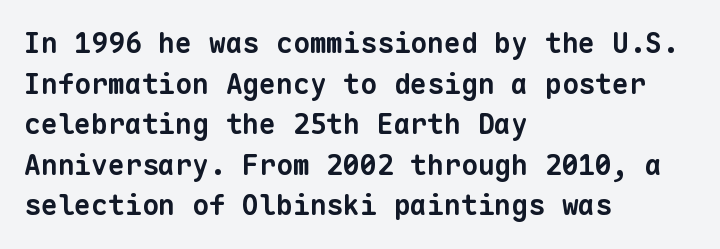
The image shows 28 px bold sans-serif type, monospaced; set left-aligned, normal line spacing (1.45x), normal letter spacing, not underlined; low stroke contrast and a medium x-height.
